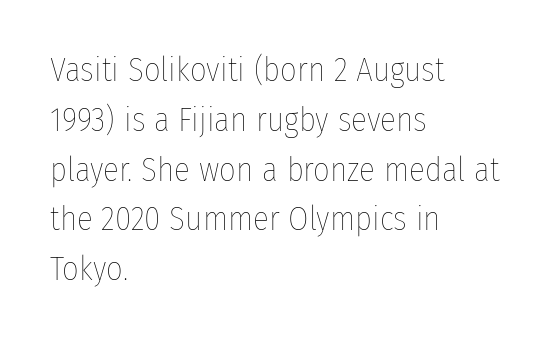
Q: Is the text bold? A: No.
Q: Is the text italic (slanted)? A: No, it is upright.
Q: Is the text underlined? A: No.
Q: How is the paragraph aligned? A: Left-aligned.
Q: Is the spacing between letters normal or unusually wide? A: Normal.
Q: Is the spacing between lines tight, normal or loose? A: Normal.
Q: Width (condensed, normal, or wide)? A: Condensed.
Q: Stroke contrast? A: Low.
Q: x-height? A: Medium.
Q: Monospaced? A: No.
